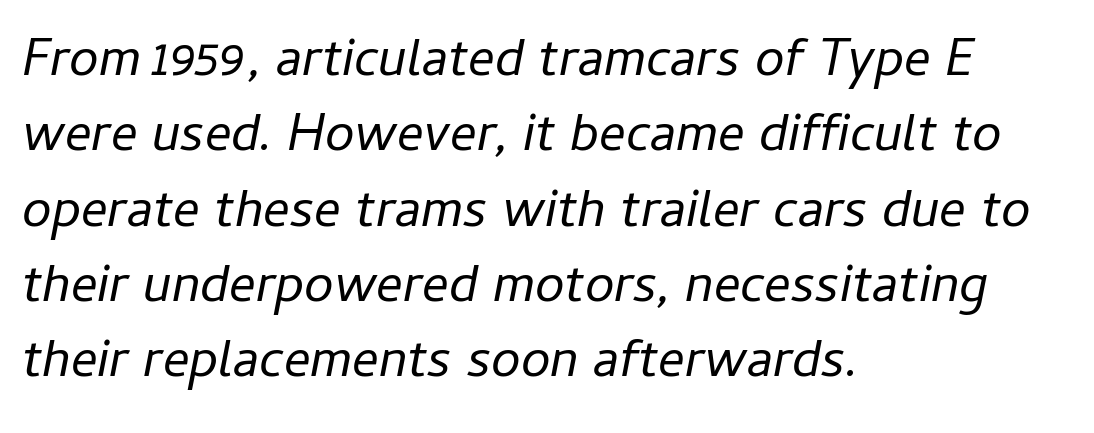
Q: Is the text bold? A: No.
Q: Is the text italic (slanted)? A: Yes, it leans right by about 11 degrees.
Q: Is the text underlined? A: No.
Q: How is the paragraph aligned? A: Left-aligned.
Q: Is the spacing between letters normal or unusually wide? A: Normal.
Q: Is the spacing between lines tight, normal or loose? A: Normal.
Q: Width (condensed, normal, or wide)? A: Normal.
Q: Stroke contrast? A: Low.
Q: x-height? A: Medium.
Q: Monospaced? A: No.
